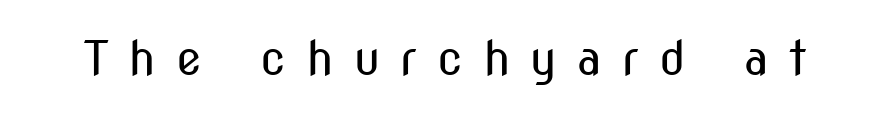
These glyphs show unthickened strokes, regular width or finer. The gap between lines stays unmarked. Glyph-to-glyph distance is far greater than everyday printed text. The text was rendered using a sans face with plain stroke endings. Nope, not italic — everything's standing straight. Think of a printed novel: that variable character pitch is what you see here.
